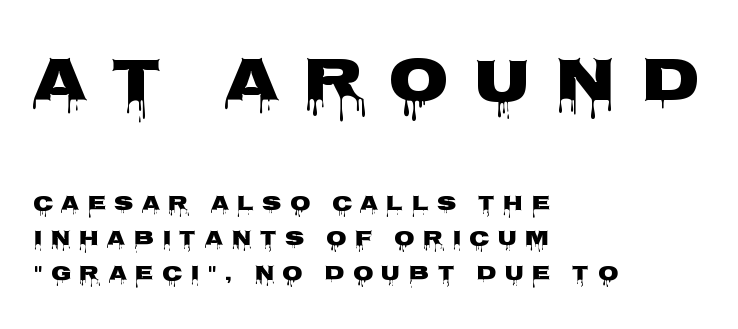
{"serif": "no", "italic": "no", "bold": "yes", "weight": "heavy", "width": "wide", "stroke_contrast": "low", "x_height": "large", "monospaced": "no", "underline": "no", "align": "left", "line_spacing": "normal", "line_spacing_ratio": 1.68, "letter_spacing": "wide", "letter_spacing_em": 0.39, "larger_block": "first", "size_ratio": 2.95, "glyph_px": 62}
